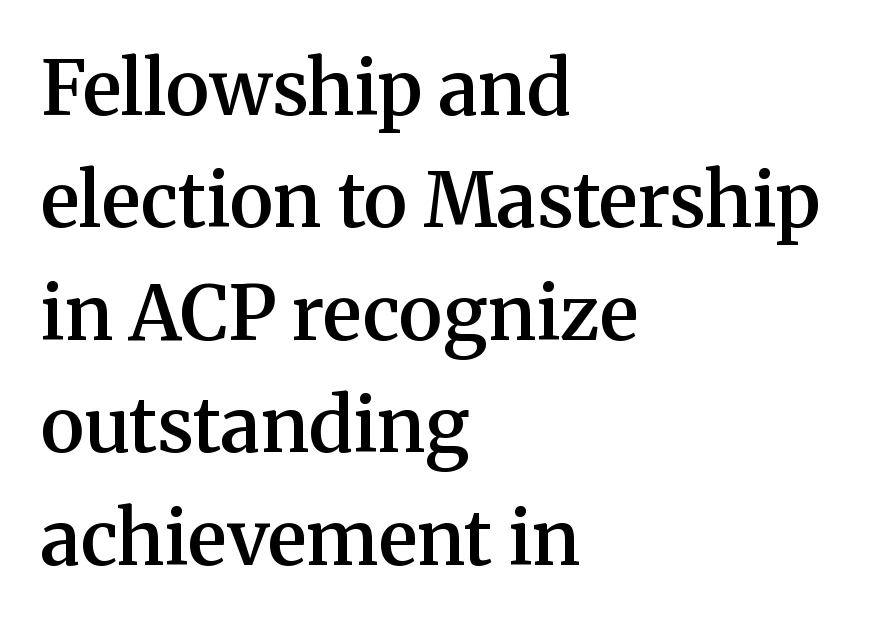
{"serif": "yes", "italic": "no", "bold": "semi", "weight": "semibold", "width": "normal", "stroke_contrast": "medium", "x_height": "medium", "monospaced": "no", "underline": "no", "align": "left", "line_spacing": "normal", "line_spacing_ratio": 1.5, "letter_spacing": "normal", "letter_spacing_em": 0.0, "glyph_px": 75}
